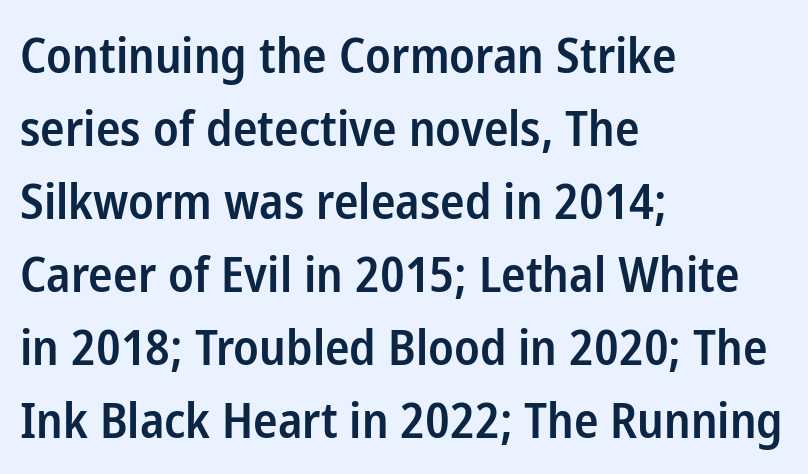
The image shows 49 px semibold, condensed sans-serif type, upright; set left-aligned, normal line spacing (1.49x), normal letter spacing, not underlined; low stroke contrast and a medium x-height.
